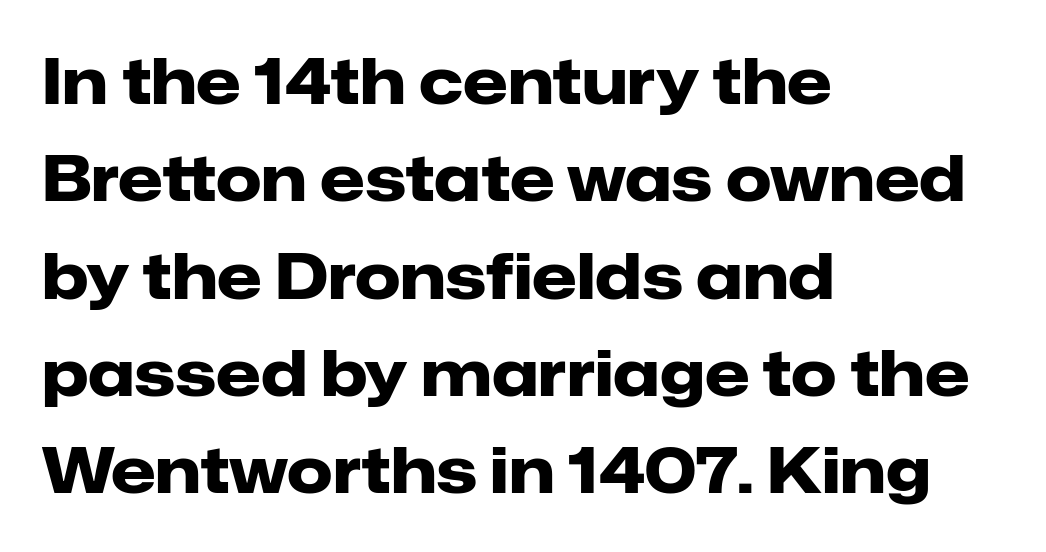
Teacher's note: observe the even left margin — that is flush-left alignment. This sample uses an upright cut, with every glyph sitting square on the baseline. Summary of weight: heavy, a full bold. A typesetter would call this proportional, since set widths differ per character. The passage shown stacks its lines at a standard gap. Note: no serifs on the glyphs.
